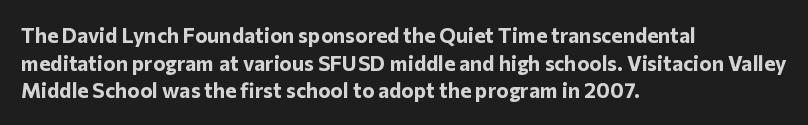
Q: Is the text bold? A: Yes.
Q: Is the text italic (slanted)? A: No, it is upright.
Q: Is the text underlined? A: No.
Q: How is the paragraph aligned? A: Left-aligned.
Q: Is the spacing between letters normal or unusually wide? A: Normal.
Q: Is the spacing between lines tight, normal or loose? A: Normal.
